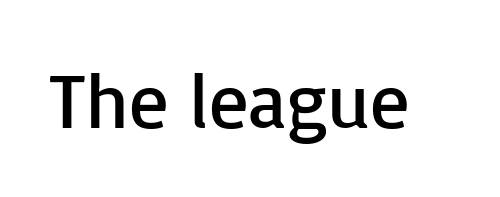
{"serif": "no", "italic": "no", "bold": "no", "weight": "regular", "width": "normal", "stroke_contrast": "low", "x_height": "medium", "monospaced": "no", "underline": "no", "letter_spacing": "normal", "letter_spacing_em": 0.0, "glyph_px": 78}
